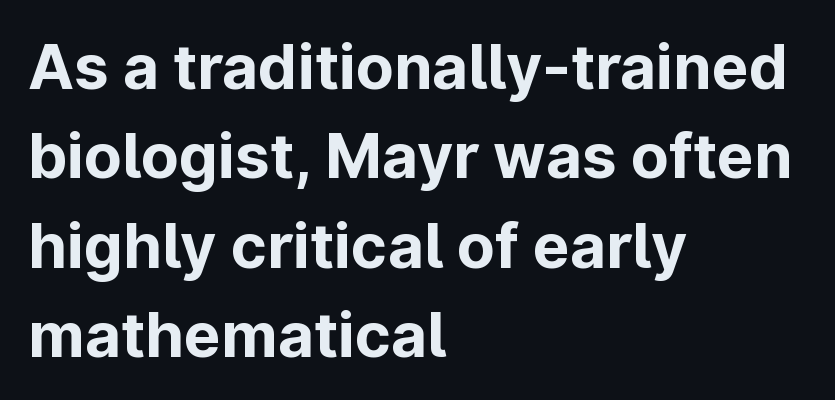
Q: Is the text bold? A: Yes.
Q: Is the text italic (slanted)? A: No, it is upright.
Q: Is the typeface a serif or a sans-serif typeface? A: Sans-serif.
Q: Is the text underlined? A: No.
Q: How is the paragraph aligned? A: Left-aligned.
Q: Is the spacing between letters normal or unusually wide? A: Normal.
Q: Is the spacing between lines tight, normal or loose? A: Normal.
Q: Width (condensed, normal, or wide)? A: Normal.
Q: Stroke contrast? A: Low.
Q: x-height? A: Medium.
Q: Monospaced? A: No.
